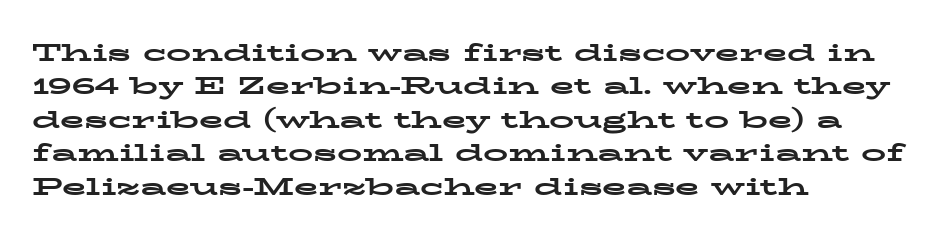
Notice how the passage keeps a crisp vertical edge on the left only. Ordinary non-slanted type is in use. This sample uses plain, unmodified letter spacing. Strong, thick strokes mark this as bold type. Normally led — the rows are evenly, conventionally spaced.
